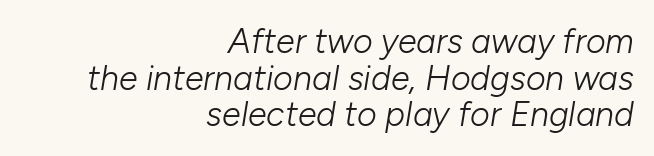
The image shows 34 px light type, italic (leaning right); set right-aligned, tight line spacing (1.08x), normal letter spacing, not underlined; low stroke contrast and a medium x-height.
